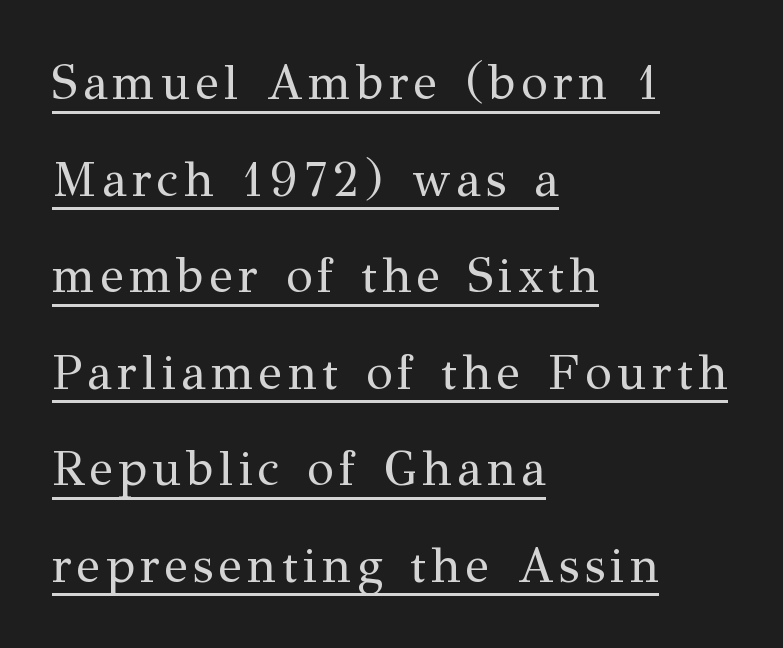
The image shows 49 px regular-weight serif type, upright; set left-aligned, loose line spacing (1.97x), underlined; medium stroke contrast and a medium x-height.
